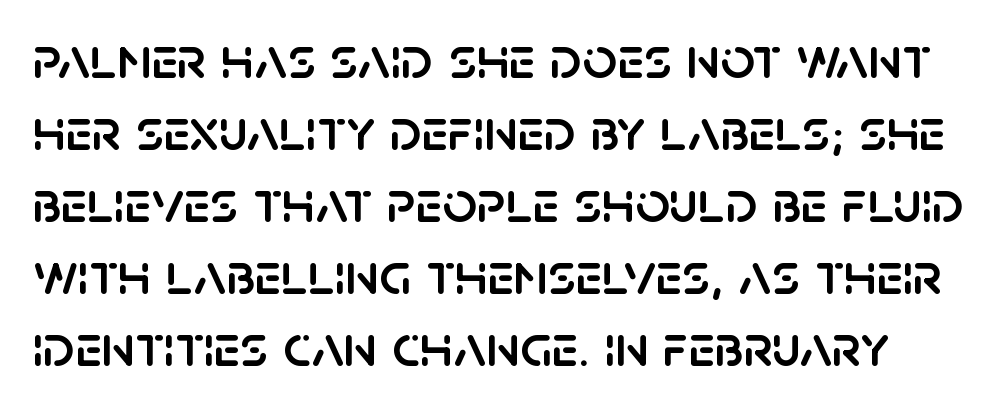
Q: Is the text italic (slanted)? A: No, it is upright.
Q: Is the typeface a serif or a sans-serif typeface? A: Sans-serif.
Q: Is the text underlined? A: No.
Q: Is the spacing between letters normal or unusually wide? A: Normal.
Q: Width (condensed, normal, or wide)? A: Normal.
Q: Stroke contrast? A: Low.
Q: x-height? A: Large.
Q: Monospaced? A: No.
